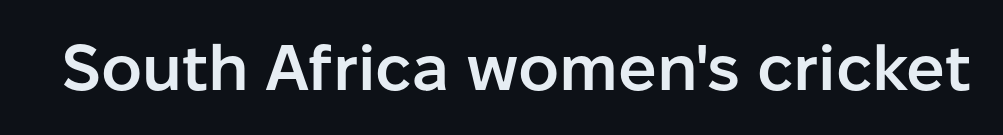
Examine the stroke ends and you'll find no serifs. Look at the stroke-to-counter ratio: somewhat heavy, a semibold. The strip under each line holds only bare page. Characters follow at the spacing the type designer built in. Rendered with straight, roman letterforms. The face used here is proportionally spaced, like ordinary book or web type.
